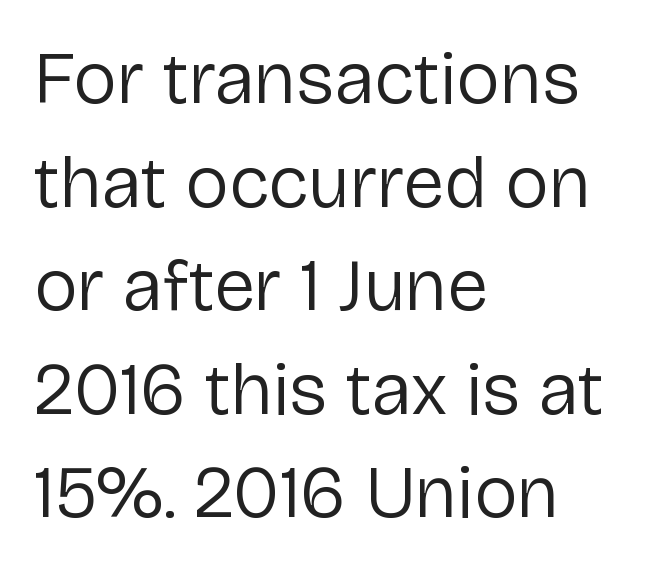
The image shows 74 px regular-weight sans-serif type, upright; set left-aligned, normal line spacing (1.4x), normal letter spacing, not underlined; low stroke contrast and a medium x-height.
